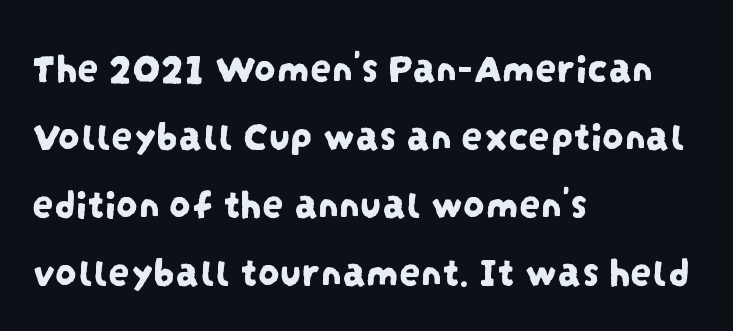
{"serif": "no", "width": "condensed", "stroke_contrast": "low", "x_height": "large", "monospaced": "no", "underline": "no", "align": "left", "line_spacing": "normal", "line_spacing_ratio": 1.58, "letter_spacing": "normal", "letter_spacing_em": 0.0, "glyph_px": 43}
